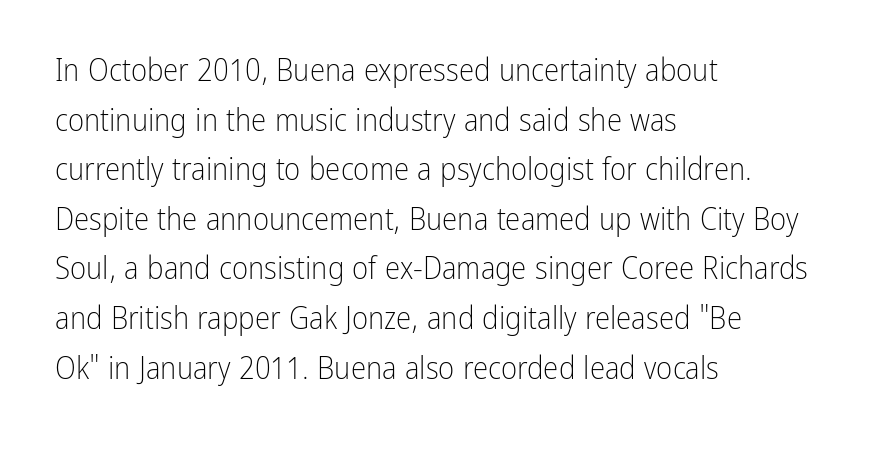
{"serif": "no", "italic": "no", "bold": "no", "weight": "light", "width": "condensed", "stroke_contrast": "low", "x_height": "medium", "monospaced": "no", "underline": "no", "align": "left", "line_spacing": "normal", "line_spacing_ratio": 1.6, "letter_spacing": "normal", "letter_spacing_em": 0.0, "glyph_px": 31}
